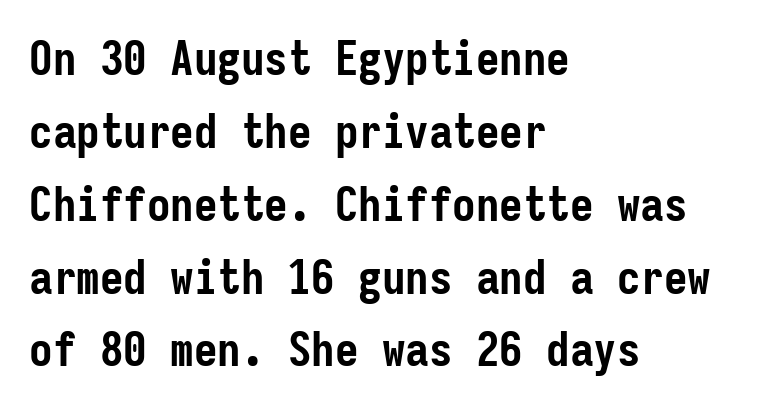
{"serif": "no", "italic": "no", "bold": "yes", "weight": "semibold", "width": "condensed", "stroke_contrast": "low", "x_height": "medium", "monospaced": "yes", "underline": "no", "align": "left", "line_spacing": "normal", "line_spacing_ratio": 1.55, "letter_spacing": "normal", "letter_spacing_em": 0.0, "glyph_px": 47}
